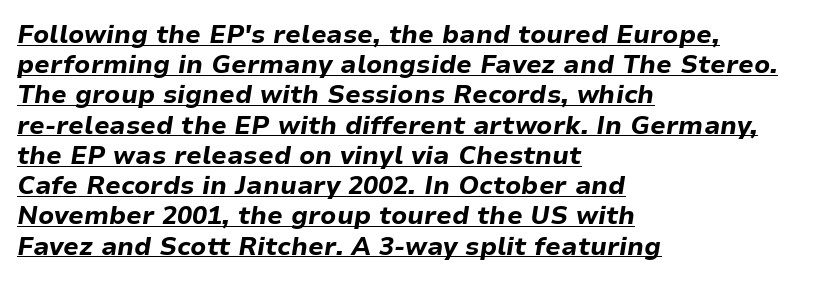
Q: Is the text bold? A: Yes.
Q: Is the text italic (slanted)? A: Yes, it leans right by about 9 degrees.
Q: Is the text underlined? A: Yes.
Q: How is the paragraph aligned? A: Left-aligned.
Q: Is the spacing between letters normal or unusually wide? A: Normal.
